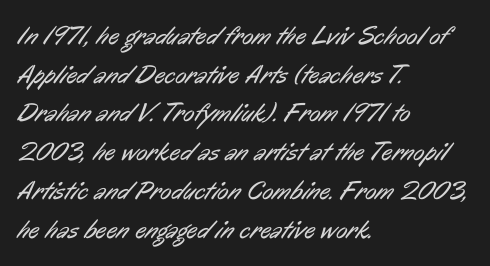
The image shows 26 px text type; set left-aligned, normal line spacing (1.49x), normal letter spacing, not underlined.
